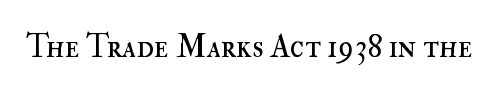
The image shows 32 px regular-weight type, upright; set normal letter spacing, not underlined; high stroke contrast and a small x-height.
